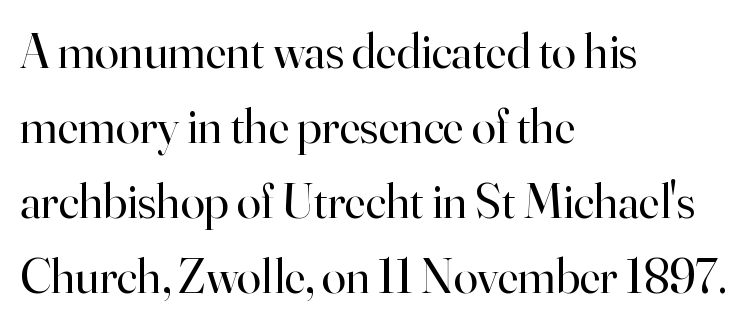
{"serif": "yes", "italic": "no", "bold": "no", "weight": "regular", "width": "normal", "stroke_contrast": "high", "x_height": "small", "monospaced": "no", "underline": "no", "align": "left", "line_spacing": "normal", "line_spacing_ratio": 1.53, "letter_spacing": "normal", "letter_spacing_em": 0.0, "glyph_px": 49}
